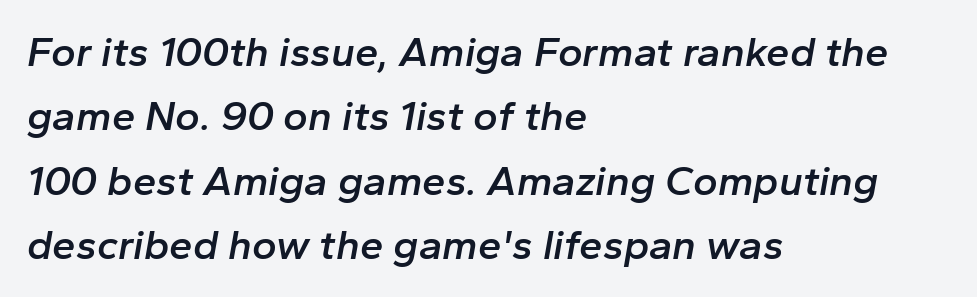
{"italic": "yes", "lean": "right", "slant_degrees": 10, "bold": "semi", "weight": "semibold", "width": "normal", "stroke_contrast": "low", "x_height": "medium", "monospaced": "no", "underline": "no", "align": "left", "line_spacing": "normal", "line_spacing_ratio": 1.53, "letter_spacing": "normal", "letter_spacing_em": 0.0, "glyph_px": 42}
